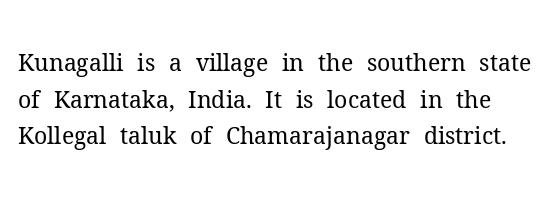
Q: Is the text bold? A: No.
Q: Is the text italic (slanted)? A: No, it is upright.
Q: Is the text underlined? A: No.
Q: Is the spacing between letters normal or unusually wide? A: Normal.
Q: Is the spacing between lines tight, normal or loose? A: Normal.
